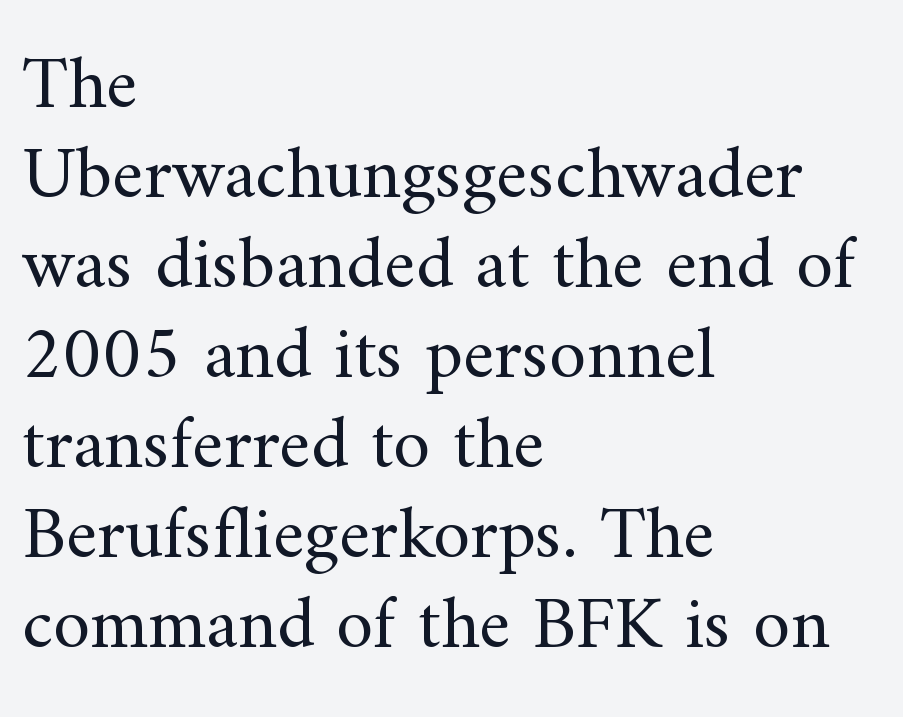
The image shows 75 px regular-weight serif type, upright; set left-aligned, line spacing 1.2x, normal letter spacing, not underlined; medium stroke contrast and a small x-height.
